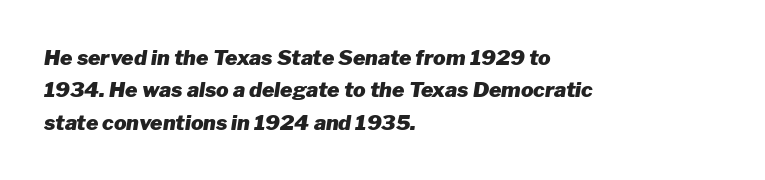
The image shows 21 px bold type, italic (leaning right); set left-aligned, normal line spacing (1.54x), normal letter spacing, not underlined.
